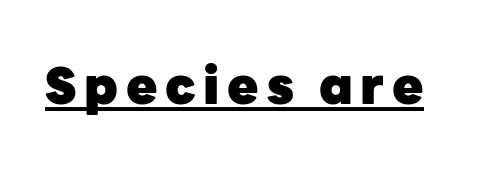
The image shows 51 px heavy sans-serif type, upright; set underlined; low stroke contrast and a medium x-height.
